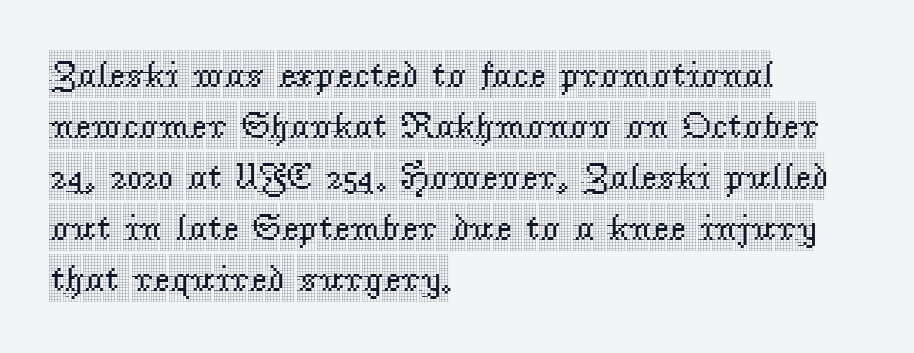
Baseline-to-baseline distance is the conventional proportion of letter height. Old-style or modern, the face here clearly has serifs. This rendering uses left alignment, leaving the right contour irregular. Underlining? Definitely not there.
